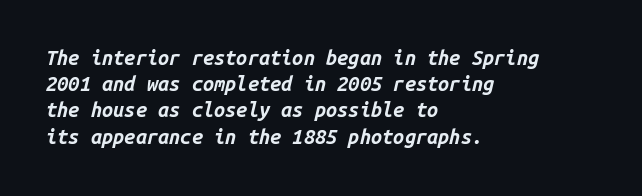
The image shows 20 px bold type, italic (leaning right); set left-aligned, normal line spacing (1.31x), normal letter spacing, not underlined.
